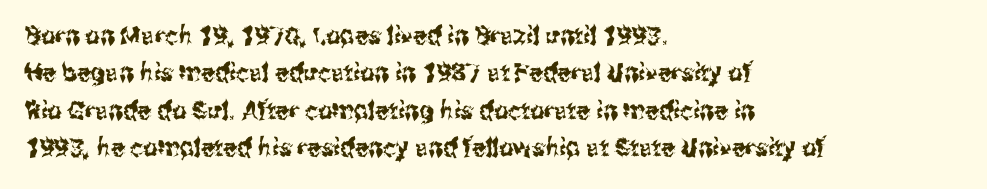
The image shows 25 px text type, upright; set left-aligned, normal line spacing (1.5x), normal letter spacing, not underlined.
